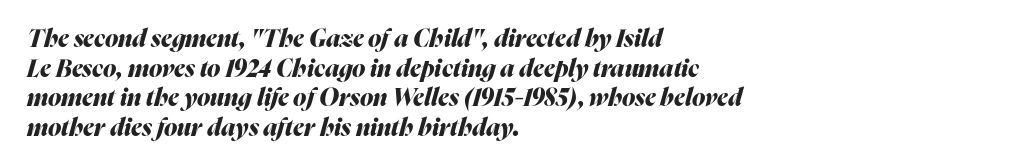
{"italic": "yes", "lean": "right", "slant_degrees": 16, "bold": "yes", "underline": "no", "align": "left", "line_spacing_ratio": 1.23, "letter_spacing": "normal", "letter_spacing_em": 0.0, "glyph_px": 24}
